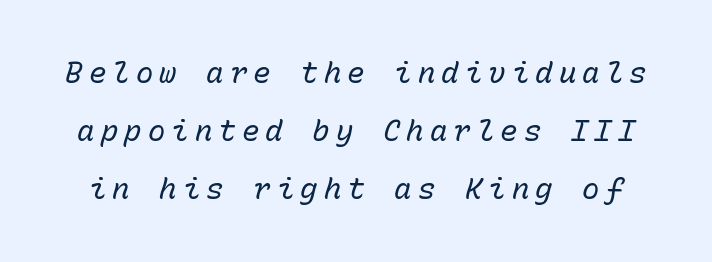
The image shows 29 px regular-weight type, italic (leaning right), monospaced; set loose line spacing (2.0x), unusually wide letter spacing (+0.21 em), not underlined; low stroke contrast and a medium x-height.
